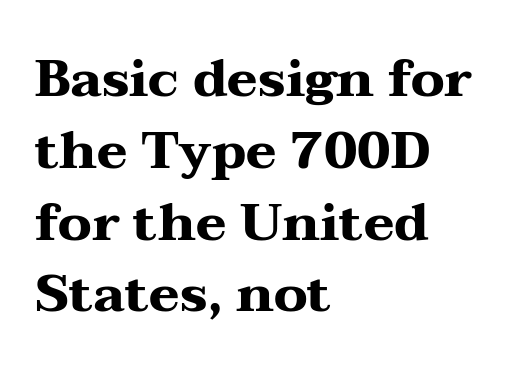
The image shows 52 px heavy, wide serif type, upright; set left-aligned, normal line spacing (1.38x), normal letter spacing, not underlined; medium stroke contrast and a medium x-height.
